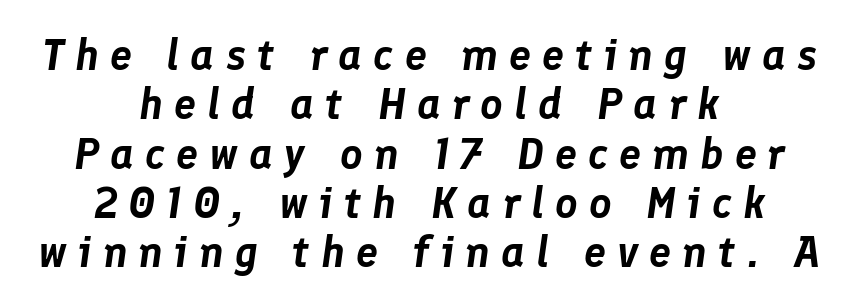
{"italic": "yes", "lean": "right", "slant_degrees": 8, "width": "normal", "stroke_contrast": "low", "x_height": "medium", "monospaced": "no", "underline": "no", "align": "center", "line_spacing": "tight", "line_spacing_ratio": 1.12, "letter_spacing": "wide", "letter_spacing_em": 0.25, "glyph_px": 44}
